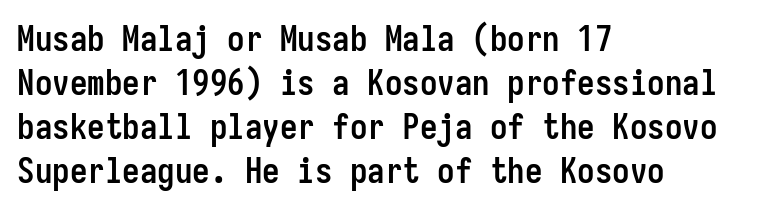
Q: Is the text bold? A: Yes.
Q: Is the text italic (slanted)? A: No, it is upright.
Q: Is the typeface a serif or a sans-serif typeface? A: Sans-serif.
Q: Is the text underlined? A: No.
Q: How is the paragraph aligned? A: Left-aligned.
Q: Is the spacing between letters normal or unusually wide? A: Normal.
Q: Is the spacing between lines tight, normal or loose? A: Normal.
Q: Width (condensed, normal, or wide)? A: Condensed.
Q: Stroke contrast? A: Low.
Q: x-height? A: Medium.
Q: Monospaced? A: Yes.
